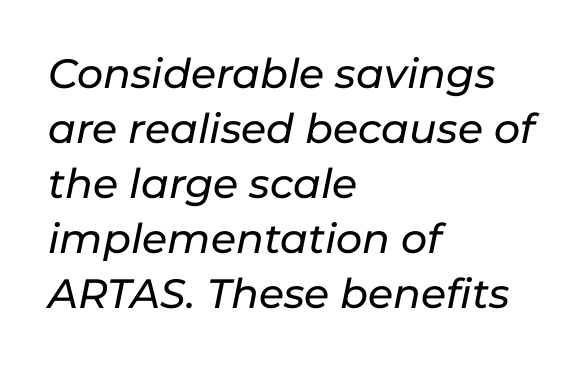
The image shows 41 px text type, italic (leaning right); set left-aligned, normal line spacing (1.34x), normal letter spacing, not underlined; low stroke contrast and a medium x-height.
